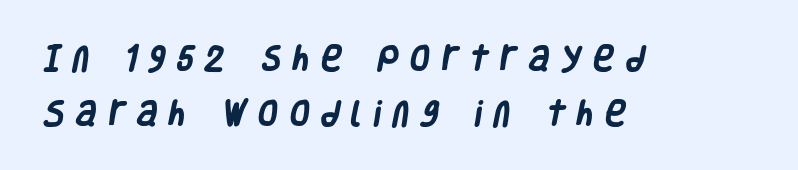
{"serif": "no", "bold": "yes", "weight": "heavy", "width": "condensed", "stroke_contrast": "low", "x_height": "large", "monospaced": "no", "underline": "no", "align": "left", "line_spacing": "loose", "line_spacing_ratio": 1.95, "letter_spacing": "wide", "letter_spacing_em": 0.43, "glyph_px": 28}
